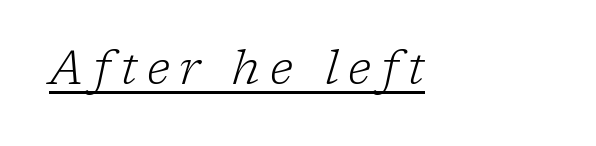
The passage shown is typed in a proportional face where columns would drift. The glyphs are accompanied by a horizontal stroke just below them. To sum up the face: it has serifs. Italic: yes, the glyphs are oblique. Ink coverage per letter is moderate at most. The letterforms stand isolated, each surrounded by extra space.
